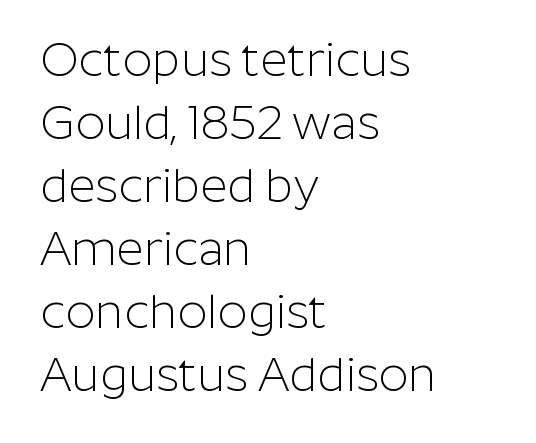
Q: Is the text bold? A: No.
Q: Is the text italic (slanted)? A: No, it is upright.
Q: Is the typeface a serif or a sans-serif typeface? A: Sans-serif.
Q: Is the text underlined? A: No.
Q: How is the paragraph aligned? A: Left-aligned.
Q: Is the spacing between letters normal or unusually wide? A: Normal.
Q: Is the spacing between lines tight, normal or loose? A: Normal.
Q: Width (condensed, normal, or wide)? A: Normal.
Q: Stroke contrast? A: Low.
Q: x-height? A: Medium.
Q: Monospaced? A: No.
